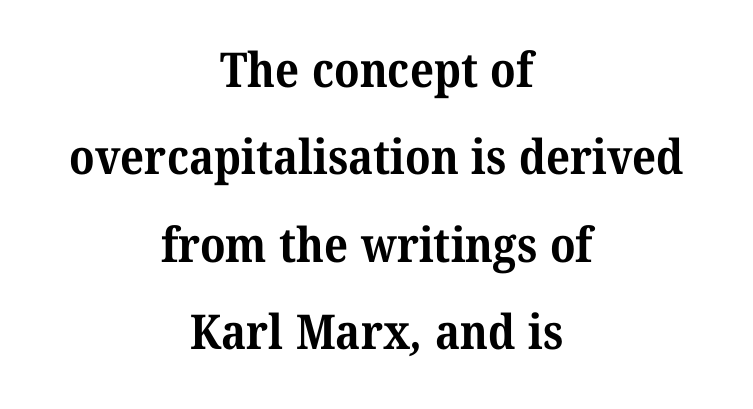
Q: Is the text bold? A: Yes.
Q: Is the typeface a serif or a sans-serif typeface? A: Serif.
Q: Is the text underlined? A: No.
Q: How is the paragraph aligned? A: Centered.
Q: Is the spacing between letters normal or unusually wide? A: Normal.
Q: Width (condensed, normal, or wide)? A: Normal.
Q: Stroke contrast? A: Medium.
Q: x-height? A: Medium.
Q: Monospaced? A: No.
